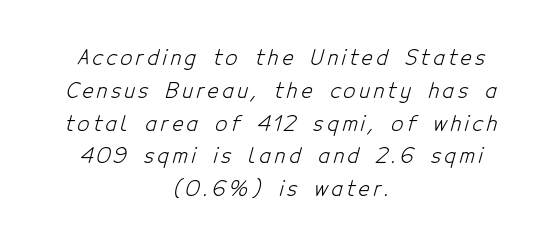
{"bold": "no", "underline": "no", "align": "center", "line_spacing": "normal", "line_spacing_ratio": 1.56, "glyph_px": 21}
